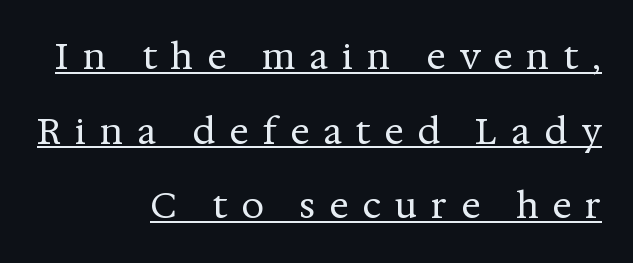
The image shows 36 px regular-weight serif type, upright; set right-aligned, loose line spacing (2.07x), unusually wide letter spacing (+0.38 em), underlined; medium stroke contrast and a medium x-height.
